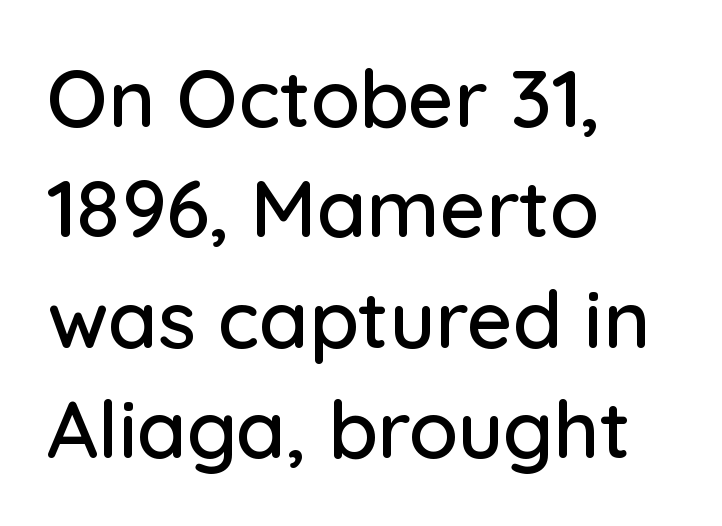
Vertical spacing — default. Typeset ragged right — the left edge is the straight one. The axis of the letterforms is exactly vertical. This rendering features lettering with no underline. Think of a printed novel: that variable character pitch is what you see here.
